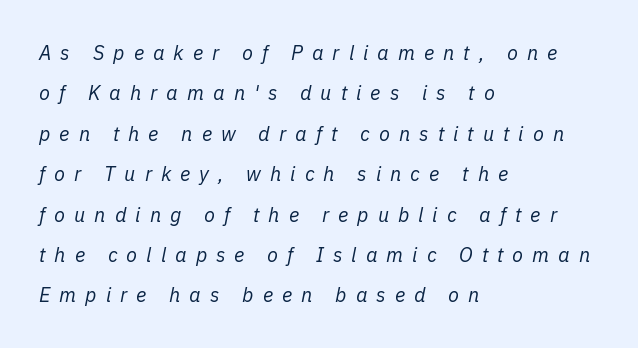
Q: Is the text bold? A: No.
Q: Is the text italic (slanted)? A: Yes, it leans right by about 11 degrees.
Q: Is the text underlined? A: No.
Q: How is the paragraph aligned? A: Left-aligned.
Q: Is the spacing between letters normal or unusually wide? A: Unusually wide.
Q: Is the spacing between lines tight, normal or loose? A: Loose.
